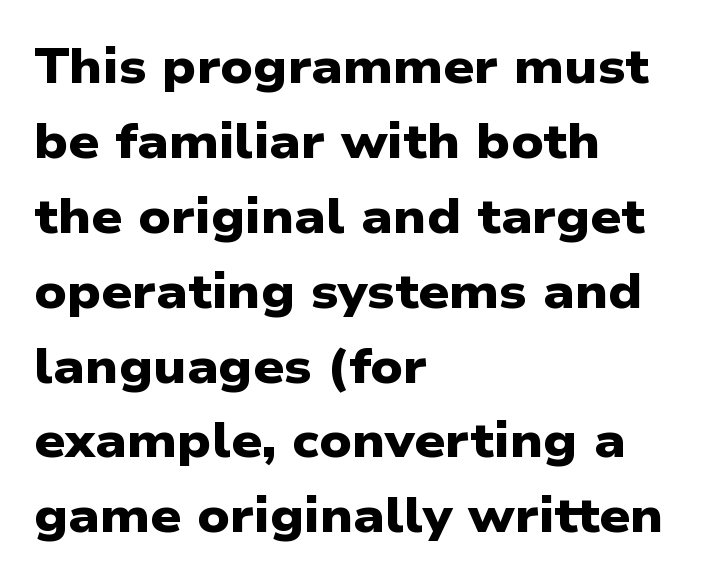
{"serif": "no", "bold": "yes", "weight": "heavy", "width": "wide", "stroke_contrast": "low", "x_height": "medium", "monospaced": "no", "underline": "no", "align": "left", "line_spacing": "normal", "line_spacing_ratio": 1.56, "letter_spacing": "normal", "letter_spacing_em": 0.0, "glyph_px": 48}
